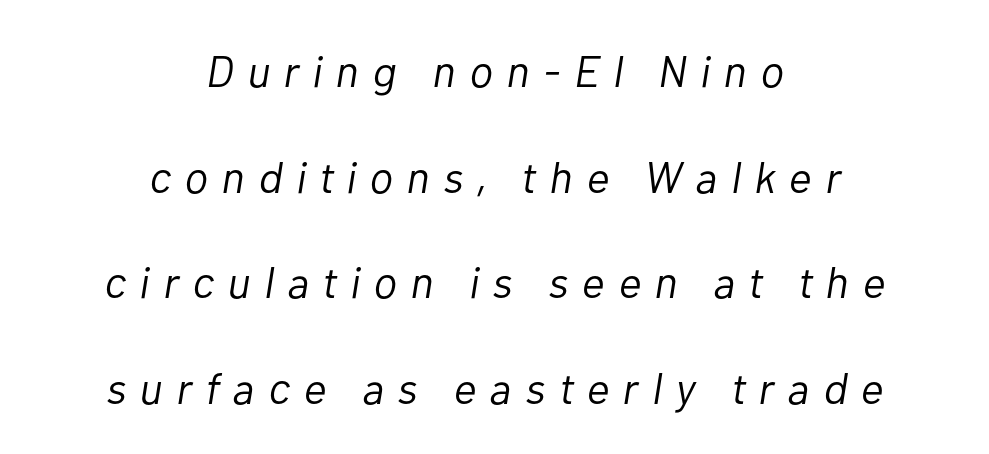
Q: Is the text bold? A: No.
Q: Is the text italic (slanted)? A: Yes, it leans right by about 10 degrees.
Q: Is the text underlined? A: No.
Q: How is the paragraph aligned? A: Centered.
Q: Is the spacing between letters normal or unusually wide? A: Unusually wide.
Q: Is the spacing between lines tight, normal or loose? A: Loose.
Q: Width (condensed, normal, or wide)? A: Normal.
Q: Stroke contrast? A: Low.
Q: x-height? A: Medium.
Q: Monospaced? A: No.
